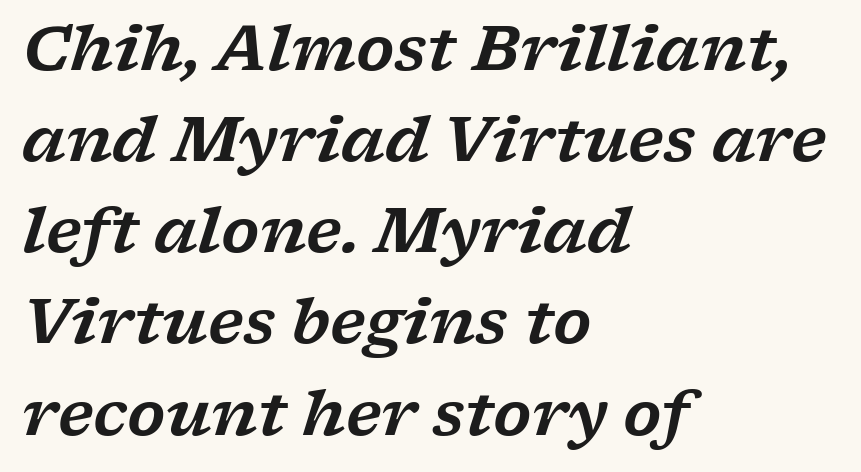
Letter spacing: default. Visually the block forms a straight wall on the left and a jagged coastline on the right. The glyphs are unaccompanied by any horizontal stroke below them. You could not count columns in this text — the font is proportionally spaced. The axis of the letterforms is tilted away from vertical.
